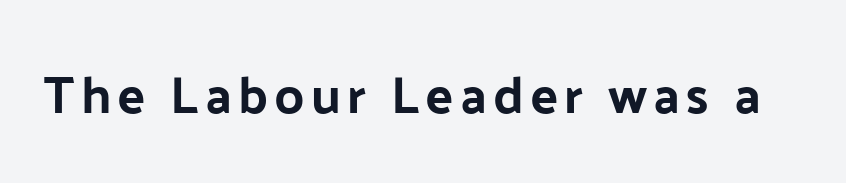
The image shows 52 px sans-serif type, upright; set not underlined; low stroke contrast and a medium x-height.
